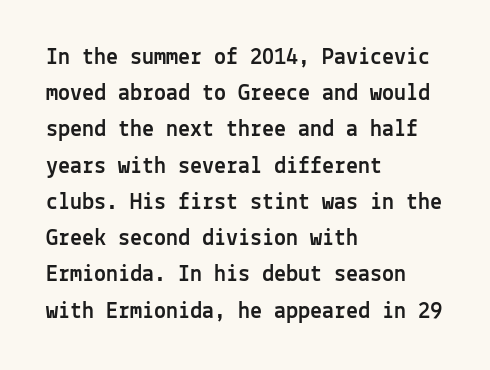
Q: Is the text italic (slanted)? A: No, it is upright.
Q: Is the text underlined? A: No.
Q: How is the paragraph aligned? A: Left-aligned.
Q: Is the spacing between letters normal or unusually wide? A: Normal.
Q: Is the spacing between lines tight, normal or loose? A: Normal.
